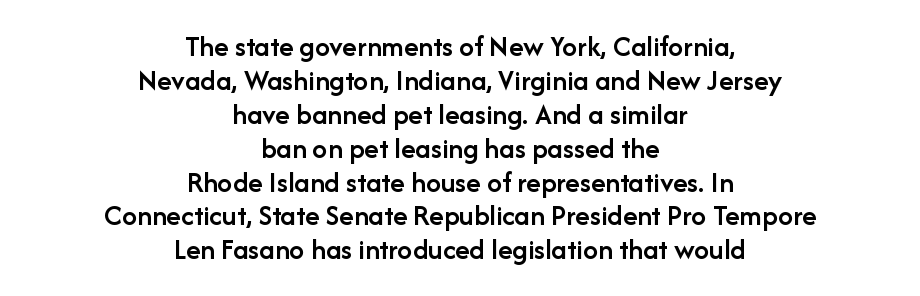
Check the space under the baseline: it is left empty. Stems and bowls a touch heavier than normal — semibold. The rendering uses a small line-height, squeezing the rows. Between one letter and the next there's only the usual sliver of space.
